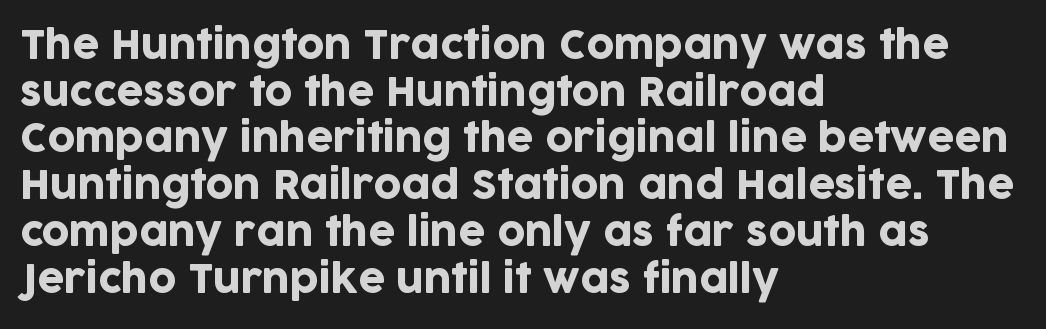
{"serif": "no", "italic": "no", "width": "normal", "stroke_contrast": "low", "x_height": "large", "monospaced": "no", "underline": "no", "align": "left", "line_spacing_ratio": 1.23, "letter_spacing": "normal", "letter_spacing_em": 0.0, "glyph_px": 38}
